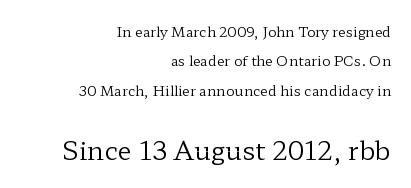
{"italic": "no", "bold": "no", "underline": "no", "align": "right", "line_spacing": "loose", "line_spacing_ratio": 2.09, "letter_spacing": "normal", "letter_spacing_em": 0.0, "larger_block": "second", "size_ratio": 1.86, "glyph_px": 26}
